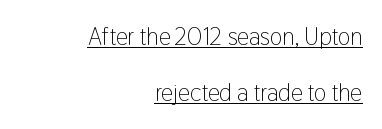
The image shows 24 px text type, upright; set right-aligned, loose line spacing (2.33x), normal letter spacing, underlined.
